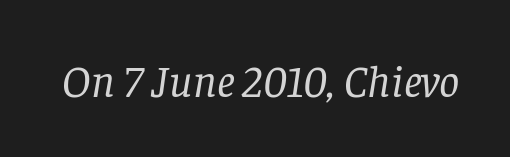
The image shows 45 px regular-weight serif type, italic (leaning right); set normal letter spacing, not underlined; low stroke contrast and a large x-height.
